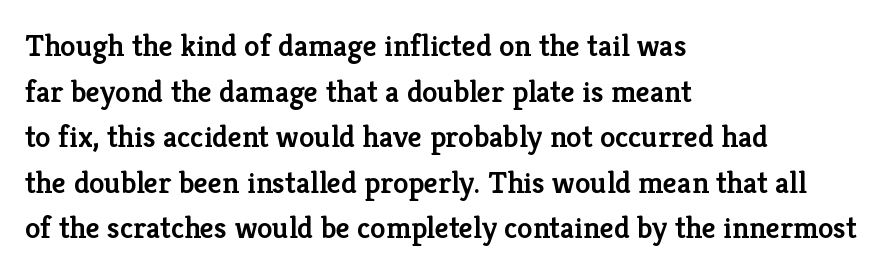
Q: Is the text bold? A: Semi-bold.
Q: Is the text italic (slanted)? A: No, it is upright.
Q: Is the typeface a serif or a sans-serif typeface? A: Serif.
Q: Is the text underlined? A: No.
Q: How is the paragraph aligned? A: Left-aligned.
Q: Is the spacing between letters normal or unusually wide? A: Normal.
Q: Is the spacing between lines tight, normal or loose? A: Normal.
Q: Width (condensed, normal, or wide)? A: Normal.
Q: Stroke contrast? A: Low.
Q: x-height? A: Medium.
Q: Monospaced? A: No.
